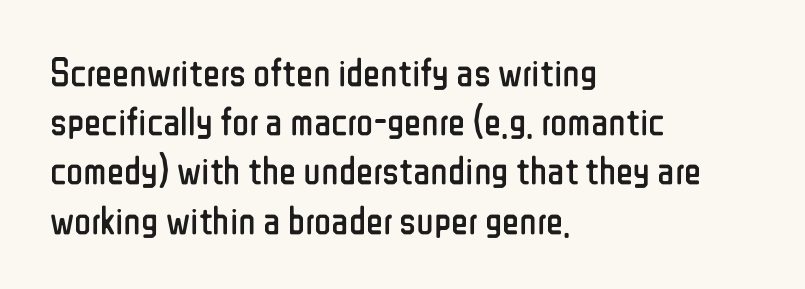
{"serif": "no", "italic": "no", "bold": "no", "weight": "regular", "width": "condensed", "stroke_contrast": "low", "x_height": "medium", "monospaced": "no", "underline": "no", "align": "left", "line_spacing_ratio": 1.23, "letter_spacing": "normal", "letter_spacing_em": 0.0, "glyph_px": 40}
